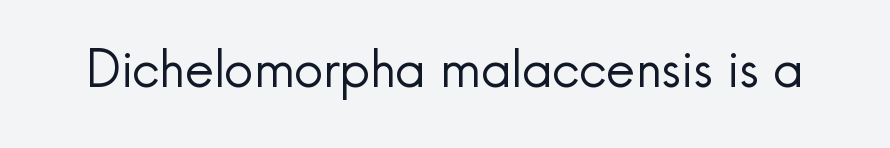
Here the designer chose a conventional face with non-uniform glyph widths. The space directly below the letters is spotless. A typesetter would label this face a sans. The tracking reads as untouched default to a designer's eye. Ink coverage per letter is moderate at most.
